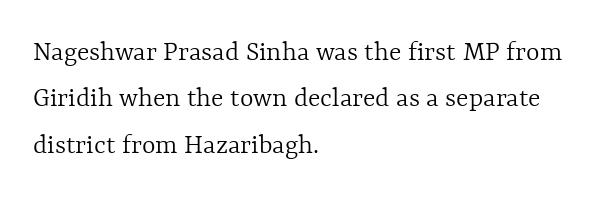
The image shows 29 px light type, upright; set left-aligned, normal line spacing (1.6x), normal letter spacing, not underlined; a medium x-height.
